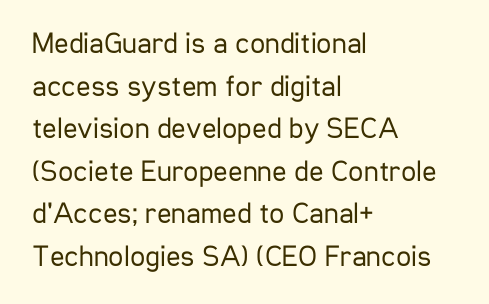
The image shows 30 px regular-weight, condensed sans-serif type, upright; set left-aligned, normal line spacing (1.42x), normal letter spacing, not underlined; low stroke contrast and a medium x-height.
